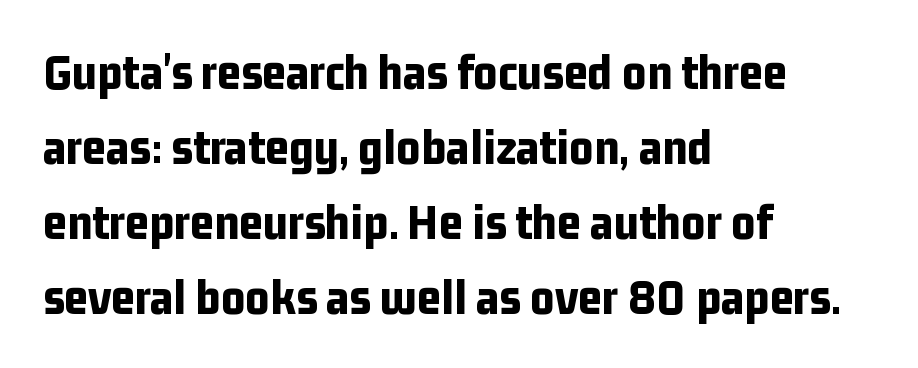
The image shows 52 px bold, condensed sans-serif type, upright; set left-aligned, normal line spacing (1.44x), normal letter spacing, not underlined; low stroke contrast and a medium x-height.
